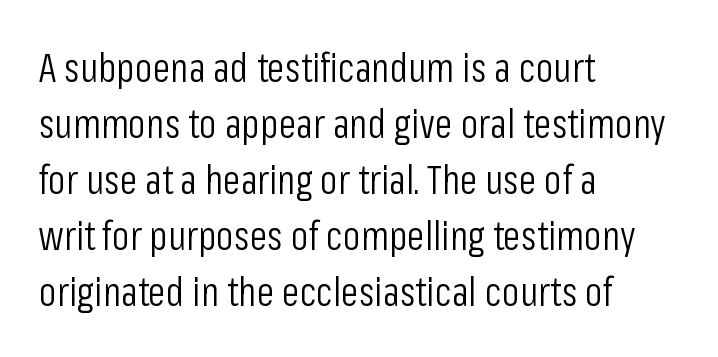
{"serif": "no", "italic": "no", "bold": "no", "weight": "light", "width": "condensed", "stroke_contrast": "low", "x_height": "medium", "monospaced": "no", "underline": "no", "align": "left", "line_spacing": "normal", "line_spacing_ratio": 1.4, "letter_spacing": "normal", "letter_spacing_em": 0.0, "glyph_px": 40}
